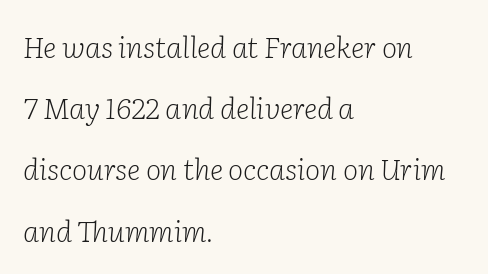
The image shows 29 px light serif type, italic (leaning right); set left-aligned, loose line spacing (2.11x), normal letter spacing, not underlined; low stroke contrast and a medium x-height.
